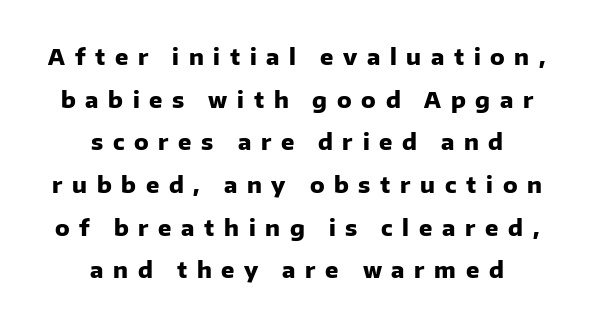
{"italic": "no", "bold": "yes", "underline": "no", "align": "center", "line_spacing": "loose", "line_spacing_ratio": 1.94, "letter_spacing": "wide", "letter_spacing_em": 0.44, "glyph_px": 22}
